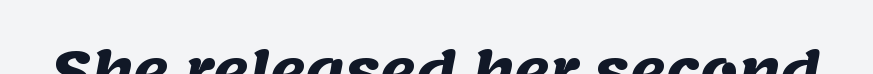
Underlining? Definitely there. The face used here is proportionally spaced, like ordinary book or web type. The strokes are fattened all the way to bold. Does extra space separate the letters? No, they use regular spacing. A sans-serif font was chosen for this passage.
